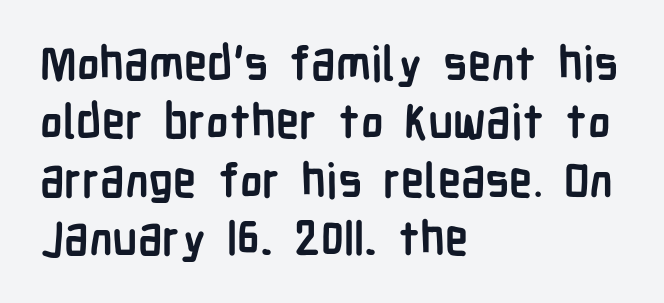
Pretty heavy lettering here — definitely bold. Honestly, the letter spacing is just normal — you wouldn't notice it. Unlike italic type, these characters show no tilt at all. Which margin do the lines hug? The left one — the right edge is uneven.
